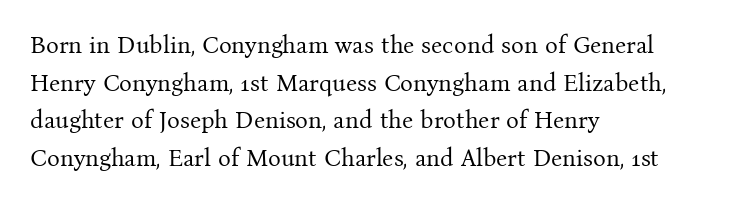
The image shows 24 px text type, upright; set left-aligned, normal line spacing (1.57x), normal letter spacing, not underlined.
